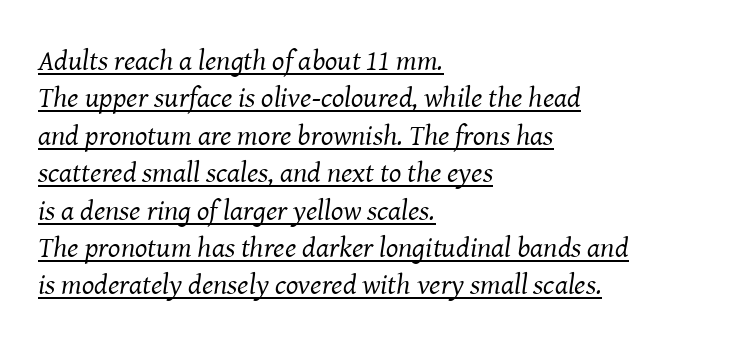
{"serif": "yes", "italic": "yes", "lean": "right", "slant_degrees": 8, "bold": "no", "weight": "regular", "width": "normal", "stroke_contrast": "medium", "x_height": "medium", "monospaced": "no", "underline": "yes", "align": "left", "line_spacing": "normal", "line_spacing_ratio": 1.29, "letter_spacing": "normal", "letter_spacing_em": 0.0, "glyph_px": 29}
